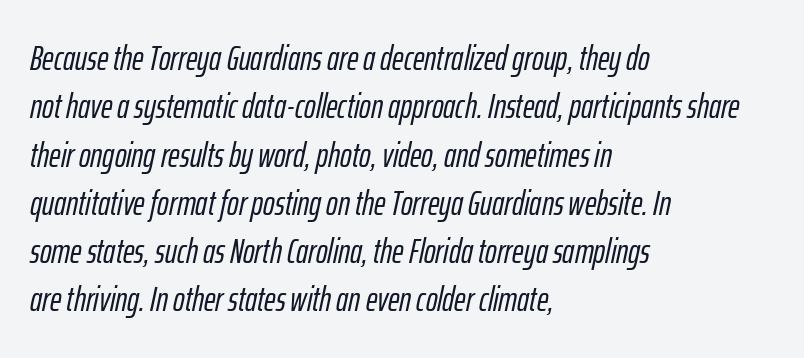
The line-height multiplier appears to be the usual default. Tall strokes in this sample are angled rather than plumb. Note the varied advance widths — an 'i' is clearly narrower than an 'm'. Default kerning and tracking; the words read as compact shapes. Just letters on the line, the space beneath them empty. This rendering uses left alignment, leaving the right contour irregular.
